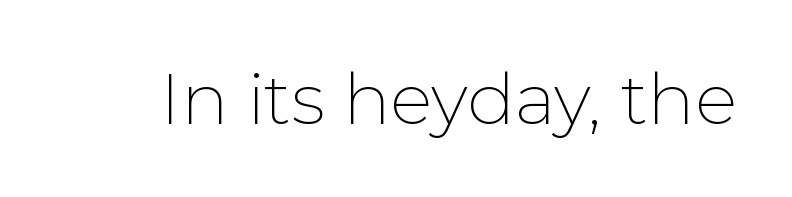
The image shows 71 px thin sans-serif type, upright; set normal letter spacing, not underlined; low stroke contrast and a medium x-height.
